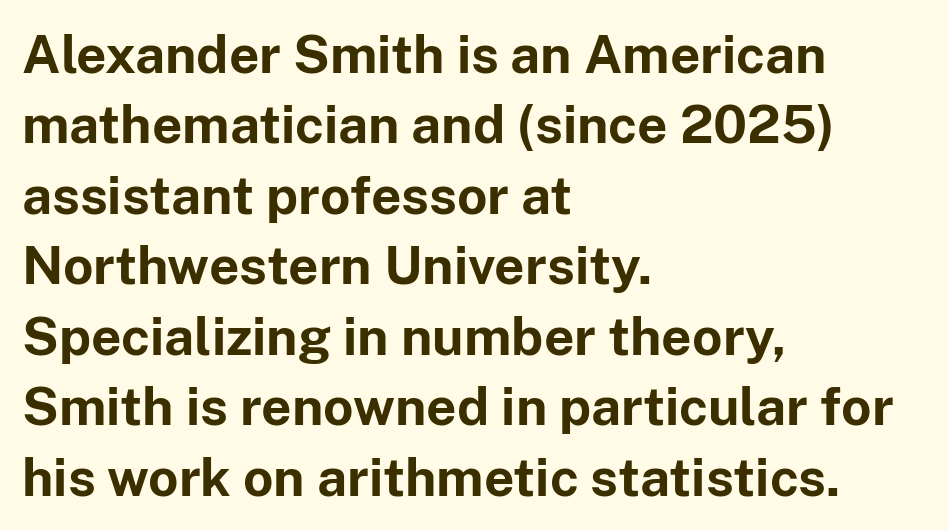
The image shows 53 px bold sans-serif type, upright; set left-aligned, normal line spacing (1.33x), normal letter spacing, not underlined; low stroke contrast and a medium x-height.
